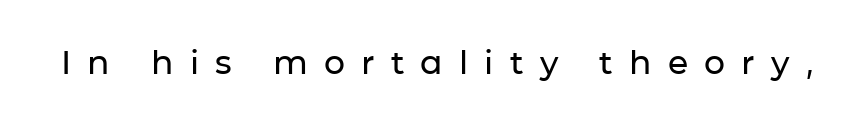
{"serif": "no", "italic": "no", "width": "normal", "stroke_contrast": "low", "x_height": "medium", "monospaced": "no", "underline": "no", "letter_spacing": "wide", "letter_spacing_em": 0.49, "glyph_px": 33}
